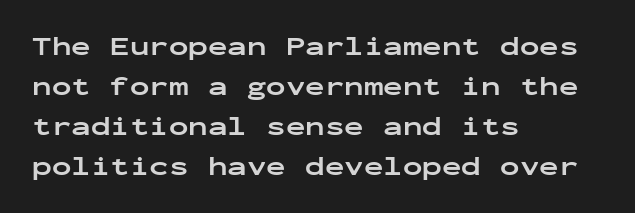
The image shows 26 px bold type, upright; set left-aligned, normal line spacing (1.54x), normal letter spacing, not underlined.
